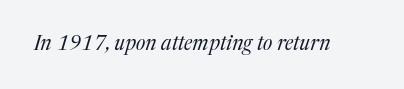
Q: Is the text bold? A: No.
Q: Is the text italic (slanted)? A: Yes, it leans right by about 17 degrees.
Q: Is the text underlined? A: No.
Q: Is the spacing between letters normal or unusually wide? A: Normal.
